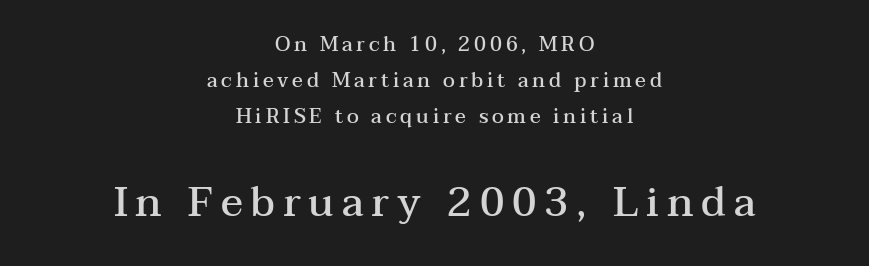
The image shows 41 px semibold, wide serif type, upright; set centered, line spacing 1.79x, not underlined; the second (bottom) block is 2.05x larger; medium stroke contrast and a medium x-height.
